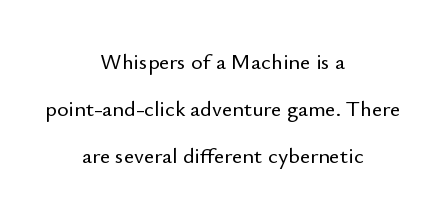
Q: Is the text italic (slanted)? A: No, it is upright.
Q: Is the text underlined? A: No.
Q: How is the paragraph aligned? A: Centered.
Q: Is the spacing between letters normal or unusually wide? A: Normal.
Q: Is the spacing between lines tight, normal or loose? A: Loose.
